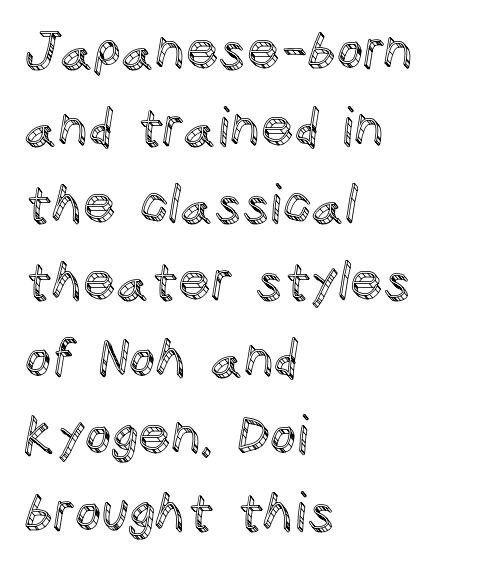
{"width": "normal", "x_height": "large", "monospaced": "no", "underline": "no", "align": "left", "line_spacing": "normal", "line_spacing_ratio": 1.48, "letter_spacing": "normal", "letter_spacing_em": 0.0, "glyph_px": 52}
